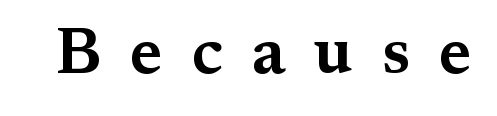
Tall strokes in this sample are plumb rather than angled. These lines have a slow, spaced-out rhythm from letter to letter. Proportional: the letters do not fall into vertical columns. To sum up the face: it has serifs. Has an underline been added? It has not.
